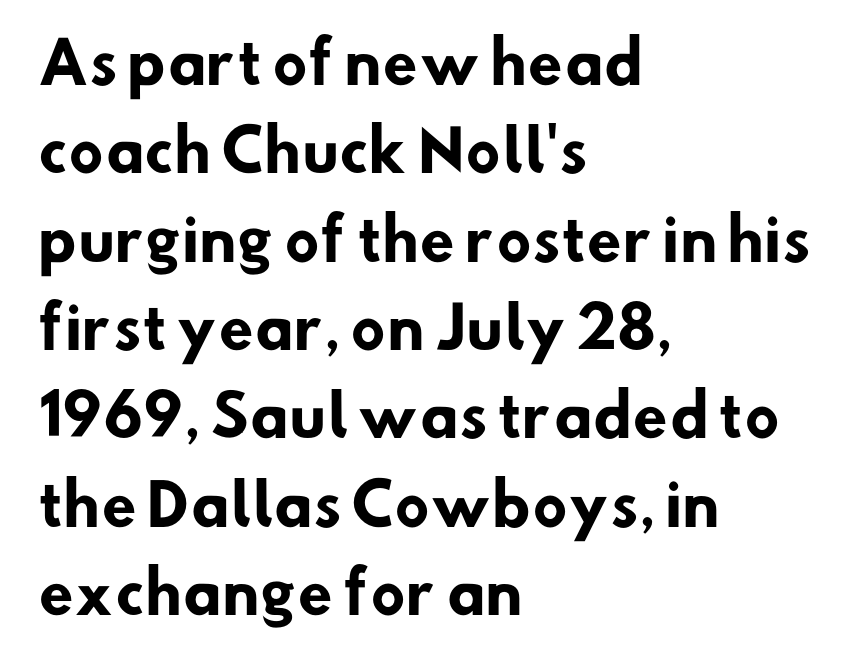
The image shows 57 px heavy sans-serif type; set left-aligned, normal line spacing (1.55x), normal letter spacing, not underlined; low stroke contrast and a small x-height.
